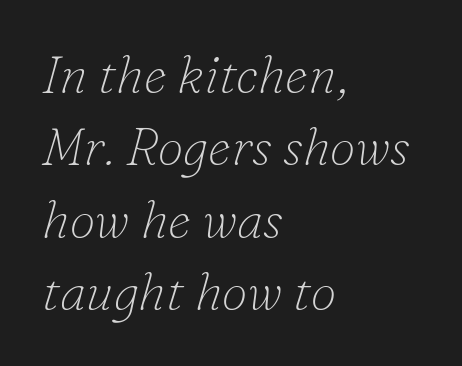
{"serif": "yes", "italic": "yes", "lean": "right", "slant_degrees": 16, "bold": "no", "weight": "thin", "width": "normal", "stroke_contrast": "low", "x_height": "small", "monospaced": "no", "underline": "no", "align": "left", "line_spacing": "normal", "line_spacing_ratio": 1.39, "letter_spacing": "normal", "letter_spacing_em": 0.0, "glyph_px": 52}
